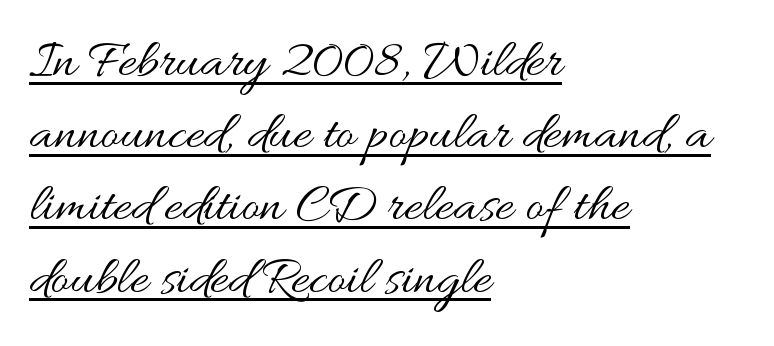
This sample has the flowing, uneven cadence of proportional lettering. Stem width sits at or under what a default text font uses. Every word sits above its own underline. Is the block centered? No — it sits flush against the left margin.
